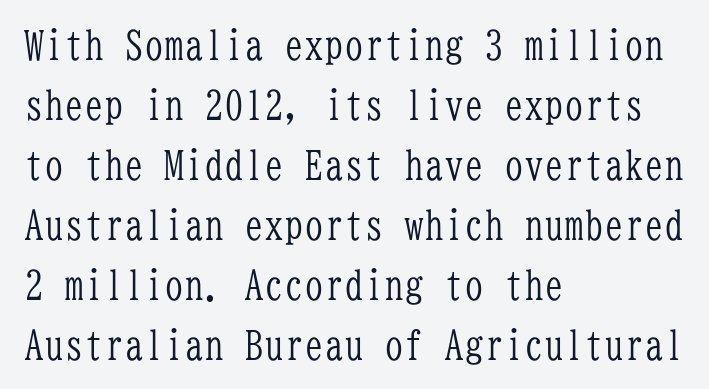
Leading matches the norm, producing a regular column. Underline: absent. Here the glyphs are tracked normally, forming tight word shapes. Does the copy run flush right? No — it runs flush left. Posture: upright roman. Each letter's strokes conclude with small projecting serifs.
